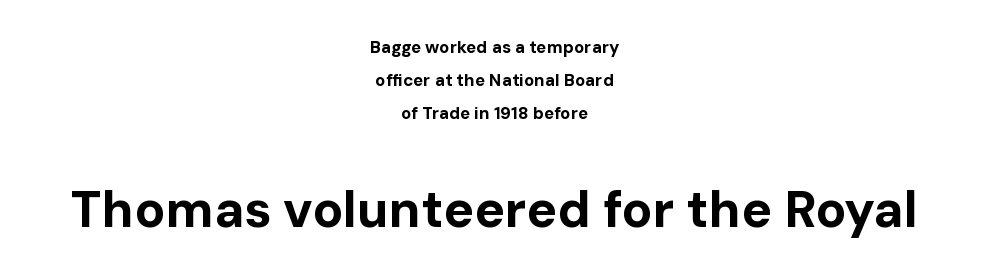
The image shows 51 px bold sans-serif type, upright; set centered, loose line spacing (1.94x), normal letter spacing, not underlined; the second (bottom) block is 3.0x larger; low stroke contrast and a medium x-height.
